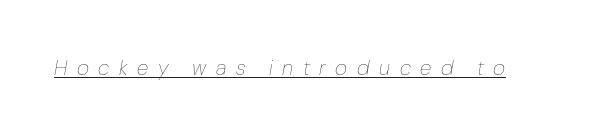
{"italic": "yes", "lean": "right", "slant_degrees": 10, "bold": "no", "underline": "yes", "letter_spacing": "wide", "letter_spacing_em": 0.46, "glyph_px": 21}
